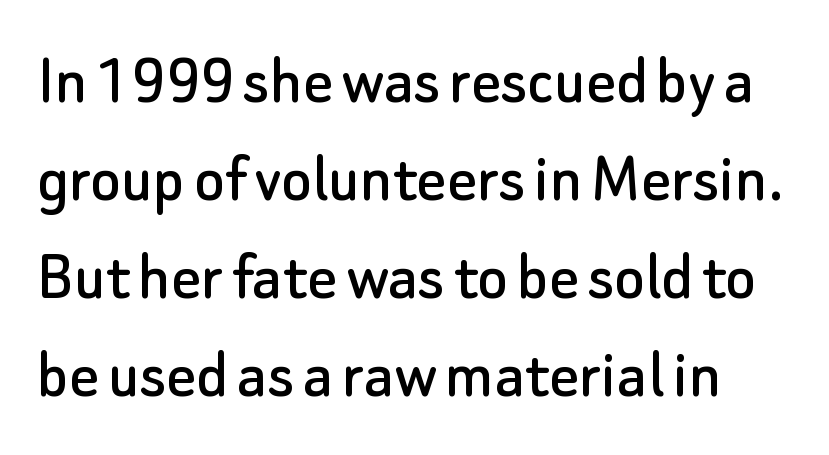
Q: Is the text italic (slanted)? A: No, it is upright.
Q: Is the typeface a serif or a sans-serif typeface? A: Sans-serif.
Q: Is the text underlined? A: No.
Q: Is the spacing between letters normal or unusually wide? A: Normal.
Q: Is the spacing between lines tight, normal or loose? A: Normal.
Q: Width (condensed, normal, or wide)? A: Normal.
Q: Stroke contrast? A: Low.
Q: x-height? A: Small.
Q: Monospaced? A: No.
